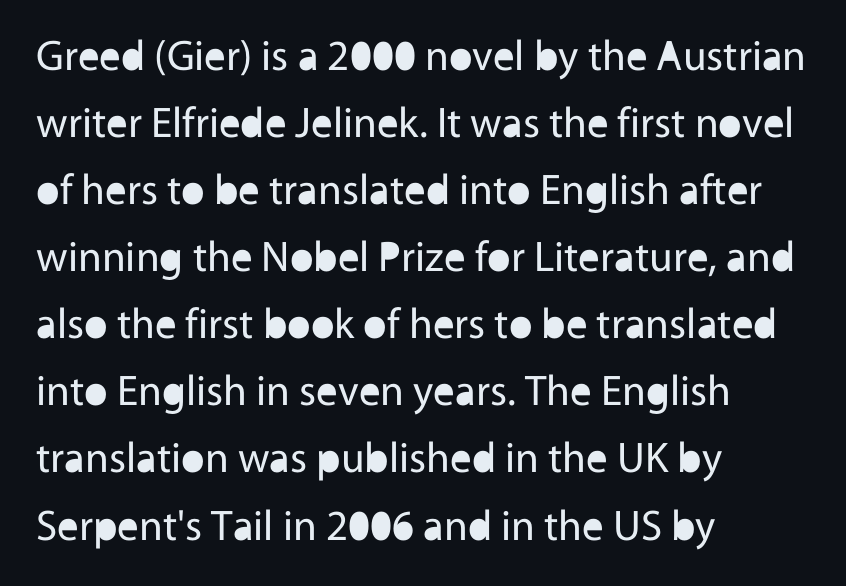
{"serif": "no", "italic": "no", "bold": "no", "weight": "regular", "width": "normal", "x_height": "medium", "monospaced": "no", "underline": "no", "align": "left", "line_spacing": "normal", "line_spacing_ratio": 1.56, "letter_spacing": "normal", "letter_spacing_em": 0.0, "glyph_px": 43}
